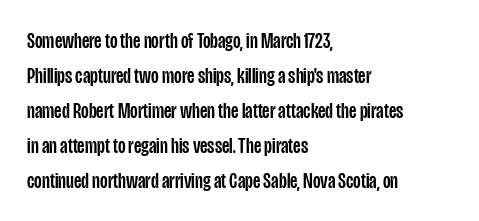
The image shows 22 px text type, upright; set left-aligned, normal line spacing (1.59x), normal letter spacing, not underlined.
